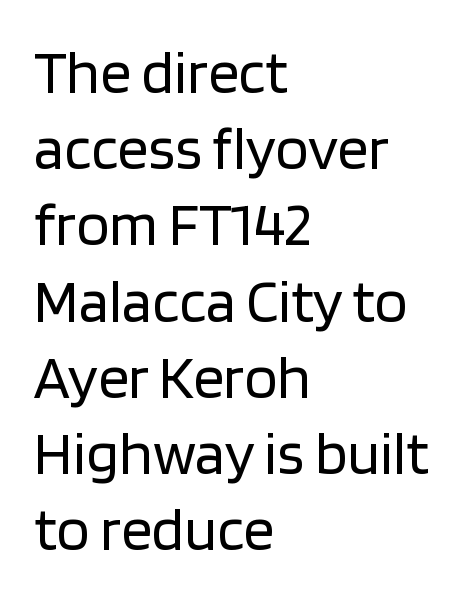
Q: Is the text bold? A: No.
Q: Is the text italic (slanted)? A: No, it is upright.
Q: Is the typeface a serif or a sans-serif typeface? A: Sans-serif.
Q: Is the text underlined? A: No.
Q: How is the paragraph aligned? A: Left-aligned.
Q: Is the spacing between letters normal or unusually wide? A: Normal.
Q: Is the spacing between lines tight, normal or loose? A: Normal.
Q: Width (condensed, normal, or wide)? A: Normal.
Q: Stroke contrast? A: Low.
Q: x-height? A: Large.
Q: Monospaced? A: No.
